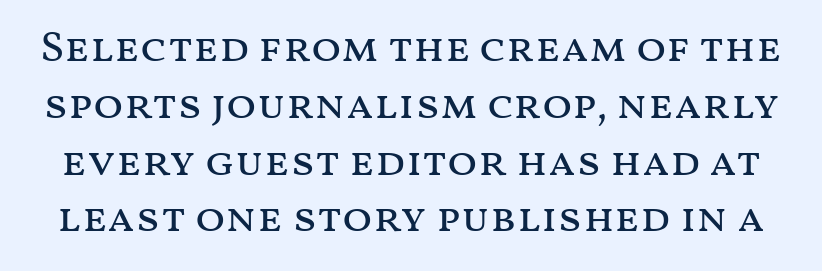
The image shows 44 px regular-weight, wide type, upright; set normal line spacing (1.29x), normal letter spacing, not underlined; medium stroke contrast and a medium x-height.
